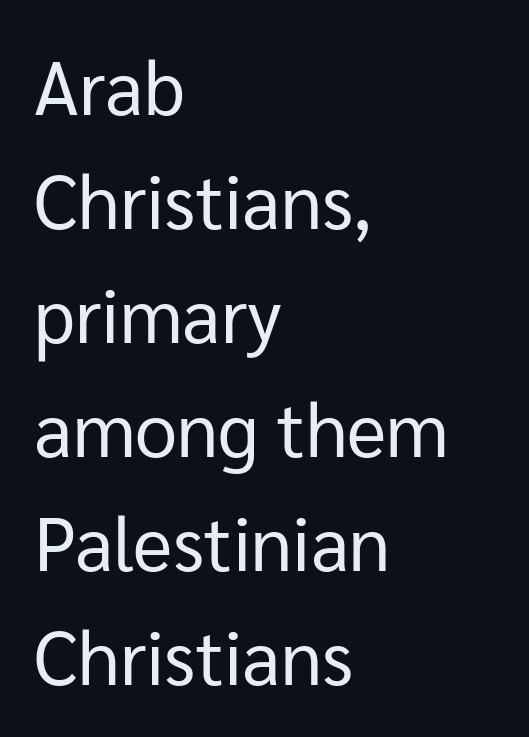
{"serif": "no", "italic": "no", "bold": "no", "weight": "regular", "width": "normal", "stroke_contrast": "low", "x_height": "medium", "monospaced": "no", "underline": "no", "align": "left", "line_spacing": "normal", "line_spacing_ratio": 1.52, "letter_spacing": "normal", "letter_spacing_em": 0.0, "glyph_px": 75}
